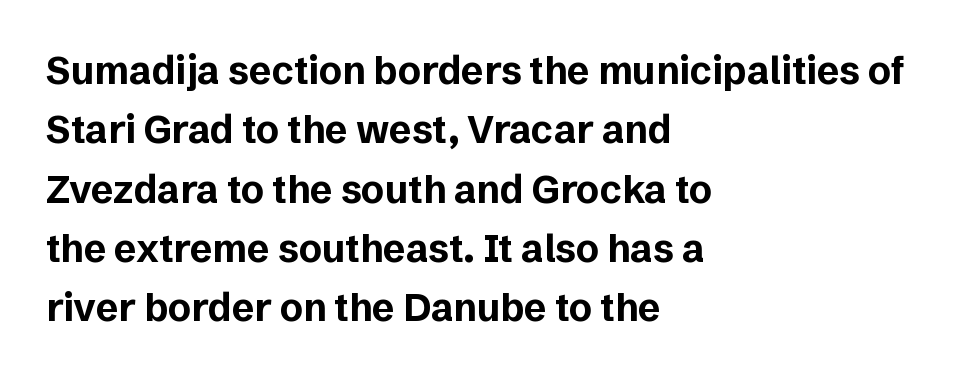
{"serif": "no", "italic": "no", "bold": "yes", "weight": "bold", "width": "normal", "stroke_contrast": "low", "x_height": "medium", "monospaced": "no", "underline": "no", "align": "left", "line_spacing": "normal", "line_spacing_ratio": 1.56, "letter_spacing": "normal", "letter_spacing_em": 0.0, "glyph_px": 38}
